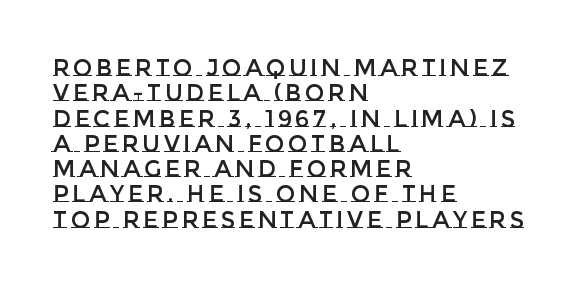
Posture: upright roman. A clean baseline with only descenders dipping below it. Very little white space separates one row of letters from the next. Horizontally, the lines are justified to the leading edge only.
